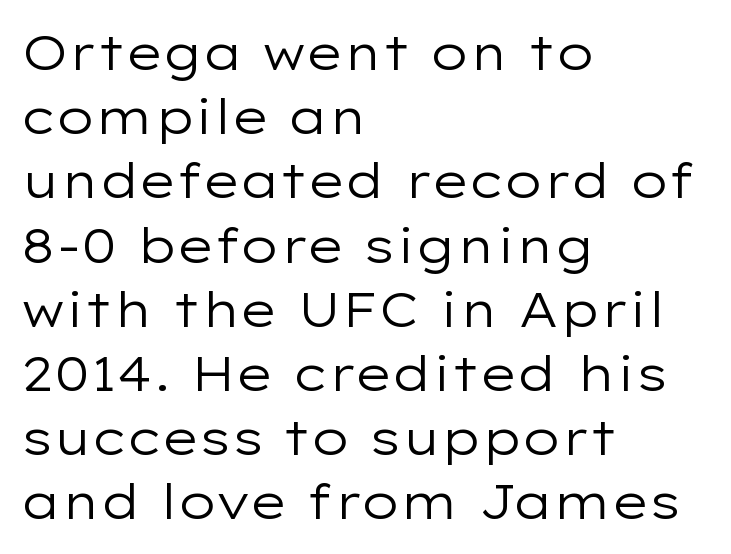
Q: Is the text bold? A: No.
Q: Is the text italic (slanted)? A: No, it is upright.
Q: Is the typeface a serif or a sans-serif typeface? A: Sans-serif.
Q: Is the text underlined? A: No.
Q: How is the paragraph aligned? A: Left-aligned.
Q: Is the spacing between letters normal or unusually wide? A: Normal.
Q: Is the spacing between lines tight, normal or loose? A: Normal.
Q: Width (condensed, normal, or wide)? A: Wide.
Q: Stroke contrast? A: Low.
Q: x-height? A: Medium.
Q: Monospaced? A: No.
